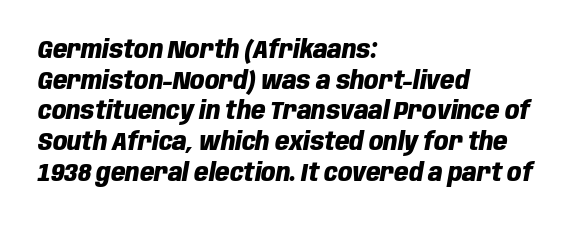
The image shows 25 px bold type, italic (leaning right); set left-aligned, line spacing 1.23x, normal letter spacing, not underlined.
